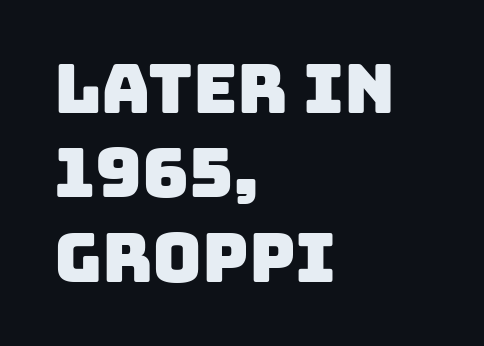
The image shows 68 px sans-serif type; set left-aligned, line spacing 1.24x, normal letter spacing, not underlined; low stroke contrast and a large x-height.
